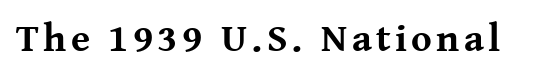
The image shows 39 px bold serif type, upright; set not underlined; medium stroke contrast and a medium x-height.
